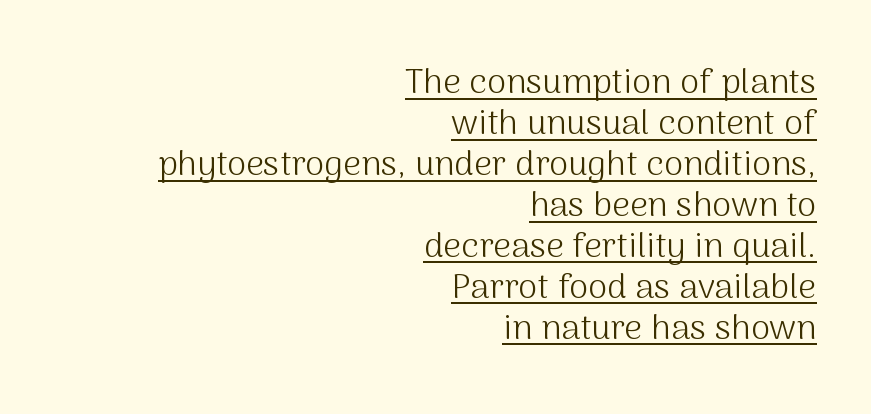
{"serif": "no", "italic": "no", "bold": "no", "weight": "light", "width": "normal", "stroke_contrast": "medium", "x_height": "medium", "monospaced": "no", "underline": "yes", "align": "right", "line_spacing_ratio": 1.17, "letter_spacing": "normal", "letter_spacing_em": 0.0, "glyph_px": 35}
